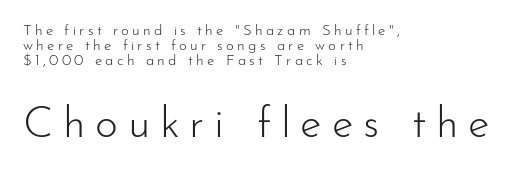
Regarding serifs, this sample does without them. Small over large — that's the arrangement of the two blocks here. Line starts are locked; line ends wander. This is roman type, the default non-slanted kind. Does the leading feel generous? Not at all — it's pinched.
